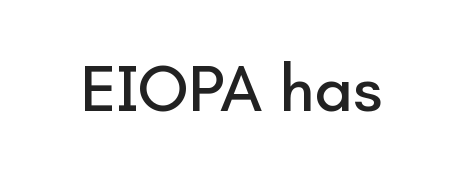
The area under the type is left untouched. Proportional: the letters do not fall into vertical columns. Note: no serifs on the glyphs. The tracking reads as untouched default to a designer's eye. The font's upright variant was chosen for this text.
